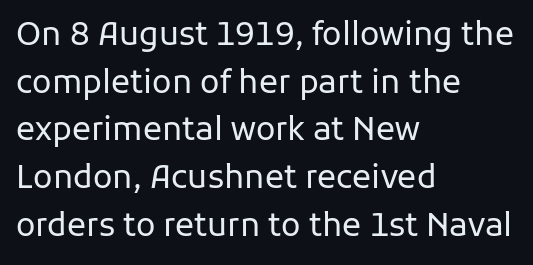
{"serif": "no", "italic": "no", "bold": "no", "weight": "regular", "width": "normal", "stroke_contrast": "low", "x_height": "medium", "monospaced": "no", "underline": "no", "align": "left", "line_spacing": "normal", "line_spacing_ratio": 1.49, "letter_spacing": "normal", "letter_spacing_em": 0.0, "glyph_px": 32}
